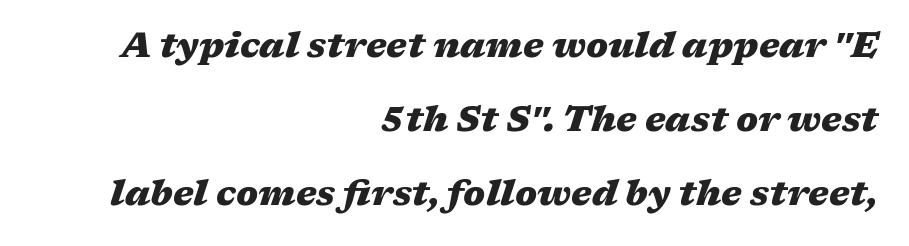
{"italic": "yes", "lean": "right", "slant_degrees": 17, "bold": "yes", "weight": "heavy", "width": "wide", "stroke_contrast": "medium", "x_height": "medium", "monospaced": "no", "underline": "no", "align": "right", "line_spacing": "loose", "line_spacing_ratio": 2.11, "letter_spacing": "normal", "letter_spacing_em": 0.0, "glyph_px": 35}
